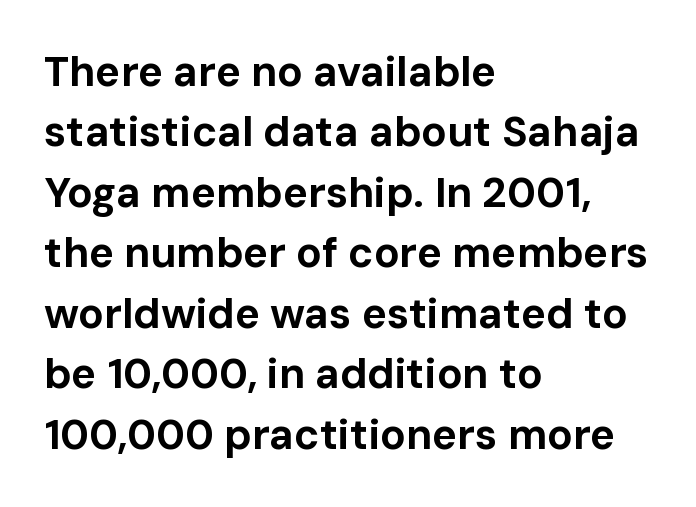
{"serif": "no", "italic": "no", "bold": "yes", "weight": "bold", "width": "normal", "stroke_contrast": "low", "x_height": "medium", "monospaced": "no", "underline": "no", "align": "left", "line_spacing": "normal", "line_spacing_ratio": 1.44, "letter_spacing": "normal", "letter_spacing_em": 0.0, "glyph_px": 42}
